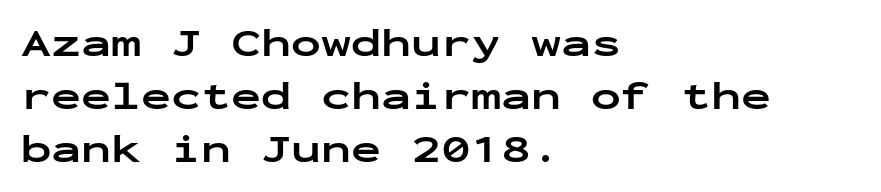
{"serif": "no", "italic": "no", "bold": "yes", "weight": "bold", "width": "wide", "stroke_contrast": "low", "x_height": "medium", "monospaced": "yes", "underline": "no", "align": "left", "line_spacing": "normal", "line_spacing_ratio": 1.33, "letter_spacing": "normal", "letter_spacing_em": 0.0, "glyph_px": 40}
